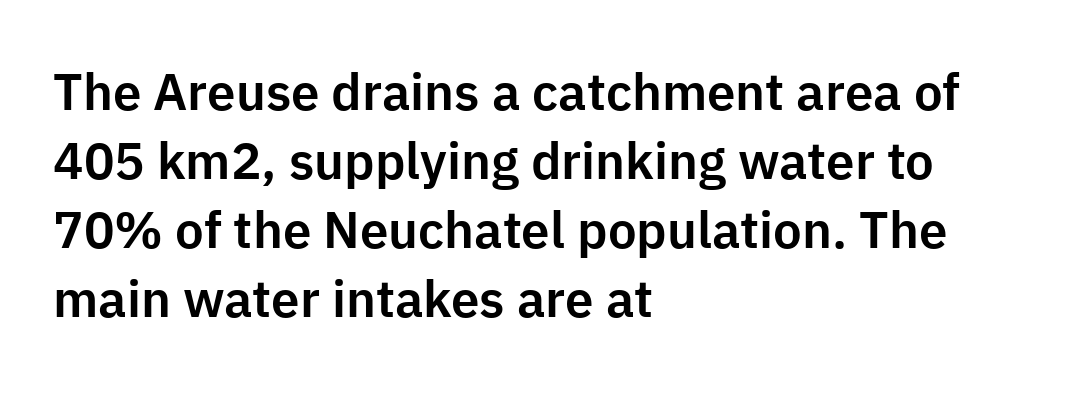
Rows of type keep a routine distance in the vertical direction. The rendering shows plain stroke endings on the letterforms — a sans-serif design. The axis of the letterforms is exactly vertical. The typesetter chose a ragged-right arrangement here. This sample has the flowing, uneven cadence of proportional lettering.
